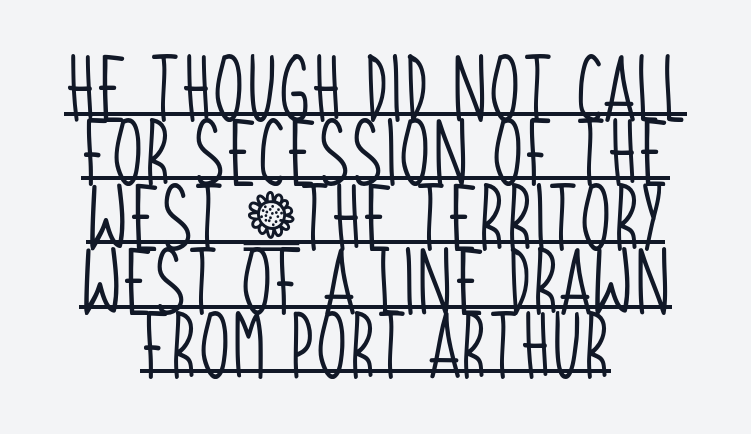
{"serif": "no", "bold": "no", "weight": "light", "width": "condensed", "stroke_contrast": "low", "x_height": "large", "monospaced": "no", "underline": "yes", "align": "center", "line_spacing": "tight", "line_spacing_ratio": 0.96, "letter_spacing": "normal", "letter_spacing_em": 0.0, "glyph_px": 67}
